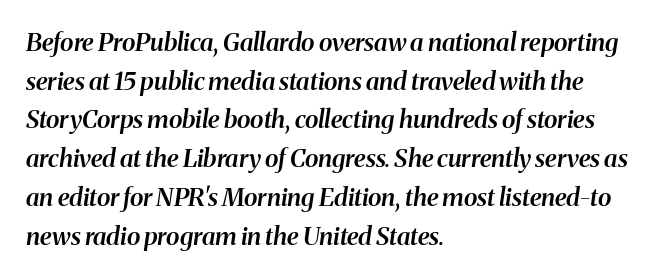
Nobody touched the tracking dial on this one. Is the type slanted? Yes — the strokes lean at a clear angle. Rule under the text: the space is simply empty. Line beginnings align vertically; line endings do not. Whoever set this chose a conventional vertical rhythm.
